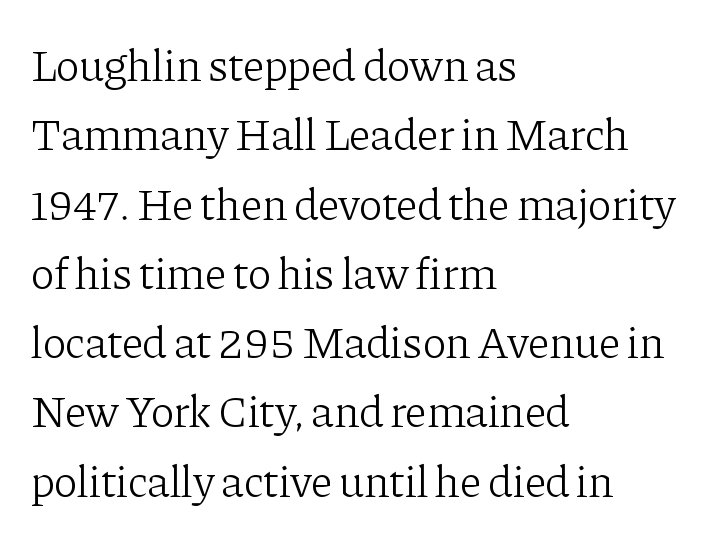
Q: Is the text bold? A: No.
Q: Is the text italic (slanted)? A: No, it is upright.
Q: Is the typeface a serif or a sans-serif typeface? A: Serif.
Q: Is the text underlined? A: No.
Q: How is the paragraph aligned? A: Left-aligned.
Q: Is the spacing between letters normal or unusually wide? A: Normal.
Q: Is the spacing between lines tight, normal or loose? A: Normal.
Q: Width (condensed, normal, or wide)? A: Normal.
Q: Stroke contrast? A: Low.
Q: x-height? A: Medium.
Q: Monospaced? A: No.
